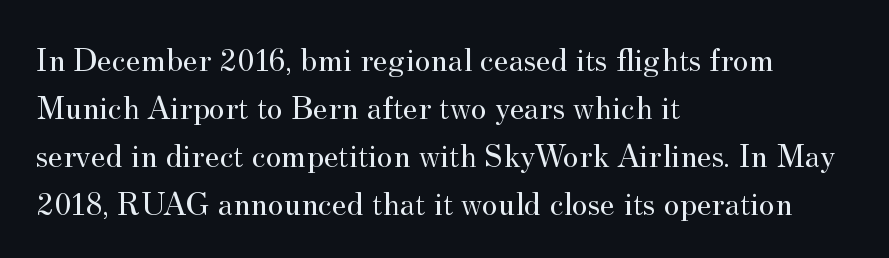
The image shows 34 px regular-weight serif type, upright; set left-aligned, normal line spacing (1.41x), normal letter spacing, not underlined; medium stroke contrast and a small x-height.
